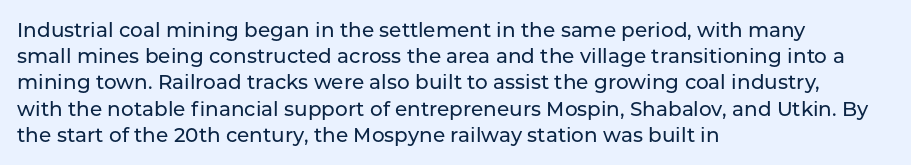
{"italic": "no", "underline": "no", "align": "left", "line_spacing": "normal", "line_spacing_ratio": 1.31, "letter_spacing": "normal", "letter_spacing_em": 0.0, "glyph_px": 20}
